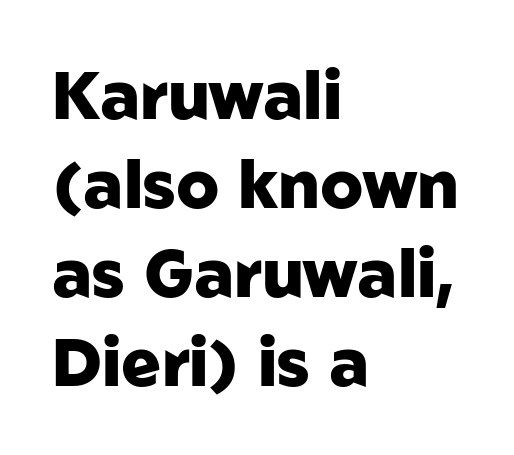
The image shows 66 px heavy sans-serif type, upright; set left-aligned, normal line spacing (1.35x), normal letter spacing, not underlined; low stroke contrast and a medium x-height.
